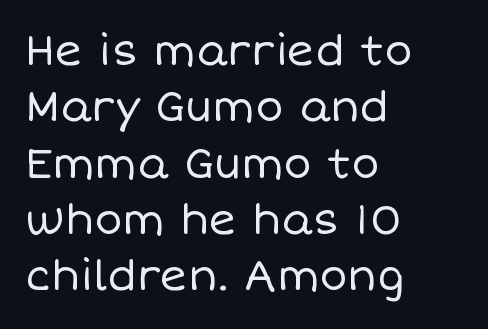
Q: Is the text bold? A: No.
Q: Is the text italic (slanted)? A: No, it is upright.
Q: Is the text underlined? A: No.
Q: How is the paragraph aligned? A: Left-aligned.
Q: Is the spacing between letters normal or unusually wide? A: Normal.
Q: Is the spacing between lines tight, normal or loose? A: Normal.
Q: Width (condensed, normal, or wide)? A: Normal.
Q: Stroke contrast? A: Low.
Q: x-height? A: Large.
Q: Monospaced? A: No.
